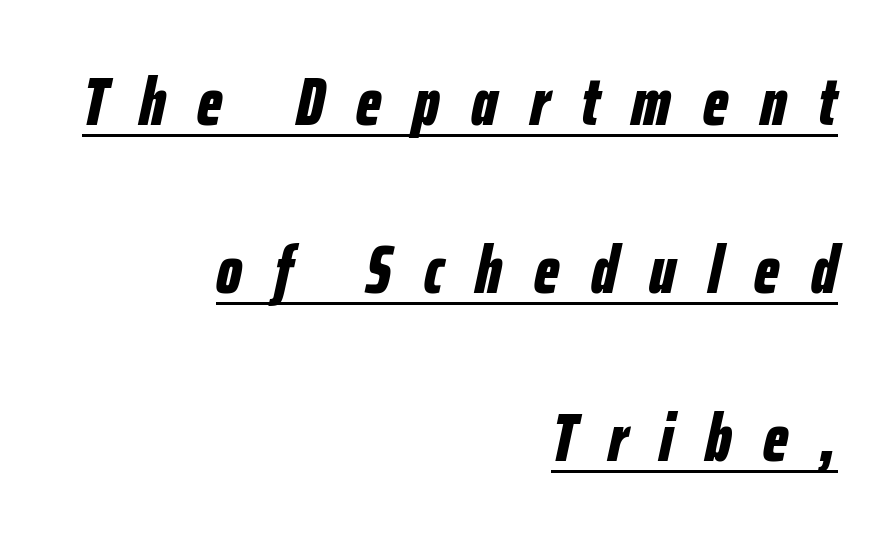
The rendered words wear a rule along their underside. The letters are bold, with thick, heavy strokes. Each letter keeps its own natural width here, so spacing adapts to shape. Does the leading feel generous? Absolutely, it's lavish. Typeset ragged left — the right edge is the straight one.
